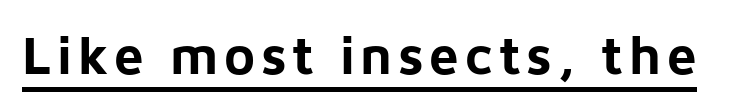
Q: Is the text bold? A: Yes.
Q: Is the text italic (slanted)? A: No, it is upright.
Q: Is the typeface a serif or a sans-serif typeface? A: Sans-serif.
Q: Is the text underlined? A: Yes.
Q: Width (condensed, normal, or wide)? A: Normal.
Q: Stroke contrast? A: Low.
Q: x-height? A: Medium.
Q: Monospaced? A: No.
